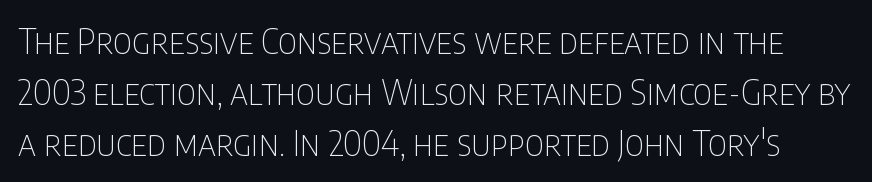
Q: Is the text bold? A: No.
Q: Is the text italic (slanted)? A: No, it is upright.
Q: Is the typeface a serif or a sans-serif typeface? A: Sans-serif.
Q: Is the text underlined? A: No.
Q: Is the spacing between letters normal or unusually wide? A: Normal.
Q: Is the spacing between lines tight, normal or loose? A: Normal.
Q: Width (condensed, normal, or wide)? A: Condensed.
Q: Stroke contrast? A: Low.
Q: x-height? A: Large.
Q: Monospaced? A: No.
